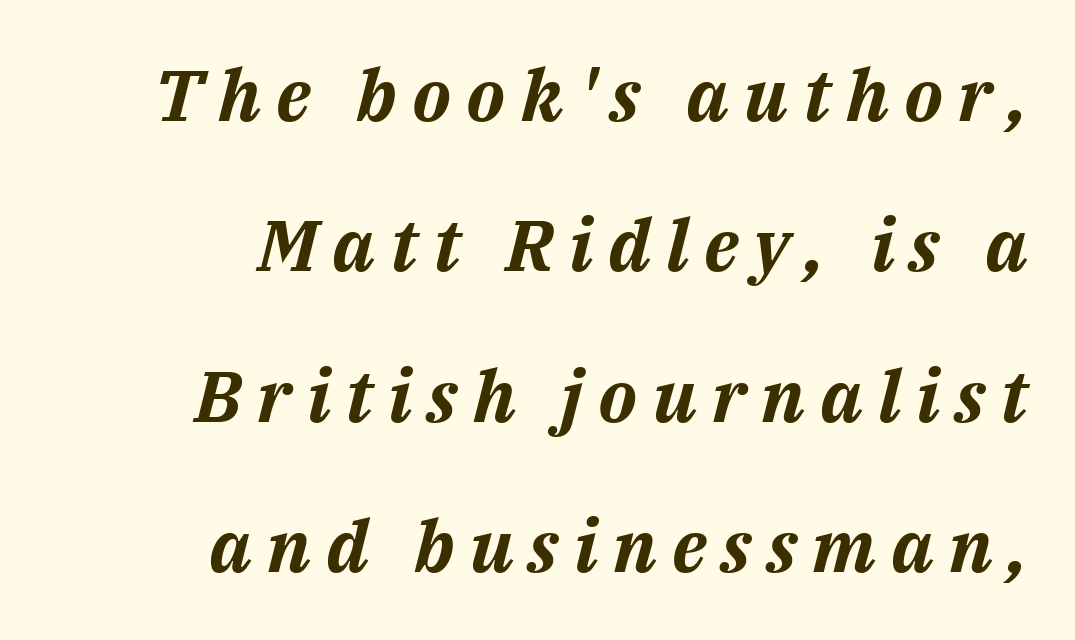
Words float on clear page, feet unadorned. Italic: yes, the glyphs are oblique. Proportional: the letters do not fall into vertical columns. If you measured baseline to baseline, you'd find a long distance.
